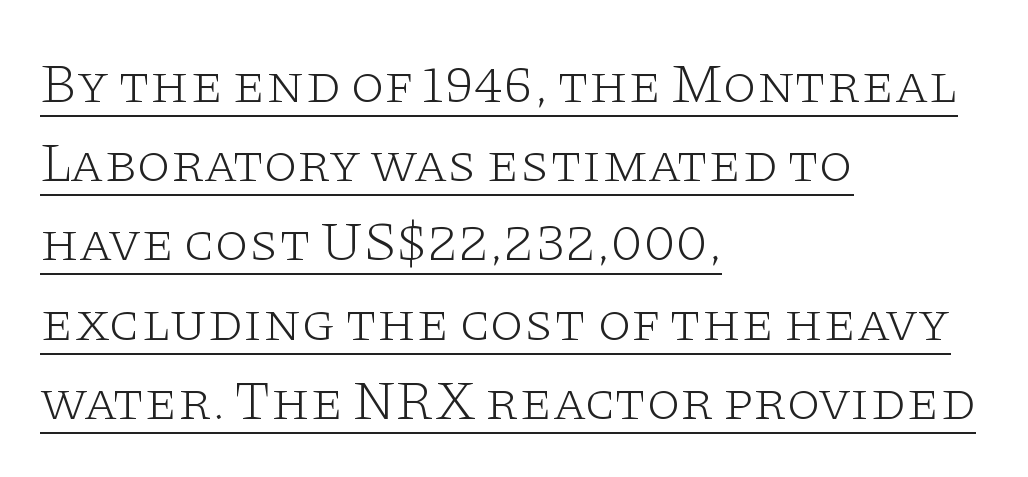
Character widths vary here, with narrow letters taking less room than wide ones. The block of text has a typical density, with ordinary space between rows. The string is rendered with underlining switched on. Characters remain perfectly vertical along every line. The weight tops out at a normal text grade.
